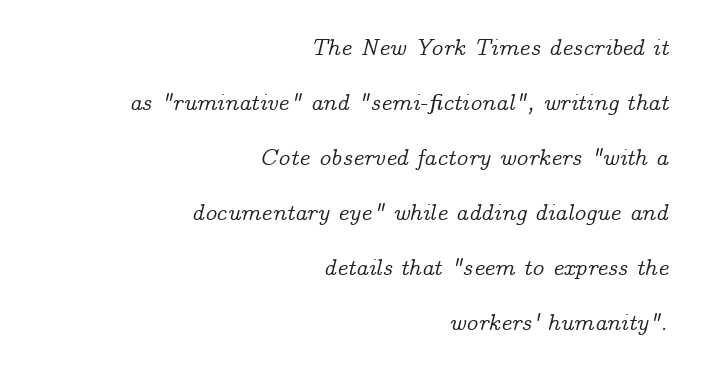
The image shows 23 px text type, italic (leaning right); set right-aligned, loose line spacing (2.39x), normal letter spacing, not underlined.
